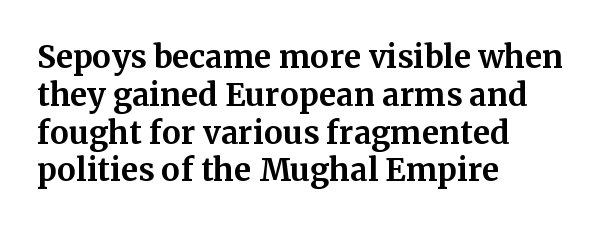
Q: Is the text bold? A: Yes.
Q: Is the text italic (slanted)? A: No, it is upright.
Q: Is the typeface a serif or a sans-serif typeface? A: Serif.
Q: Is the text underlined? A: No.
Q: How is the paragraph aligned? A: Left-aligned.
Q: Is the spacing between letters normal or unusually wide? A: Normal.
Q: Width (condensed, normal, or wide)? A: Normal.
Q: Stroke contrast? A: Medium.
Q: x-height? A: Medium.
Q: Monospaced? A: No.
